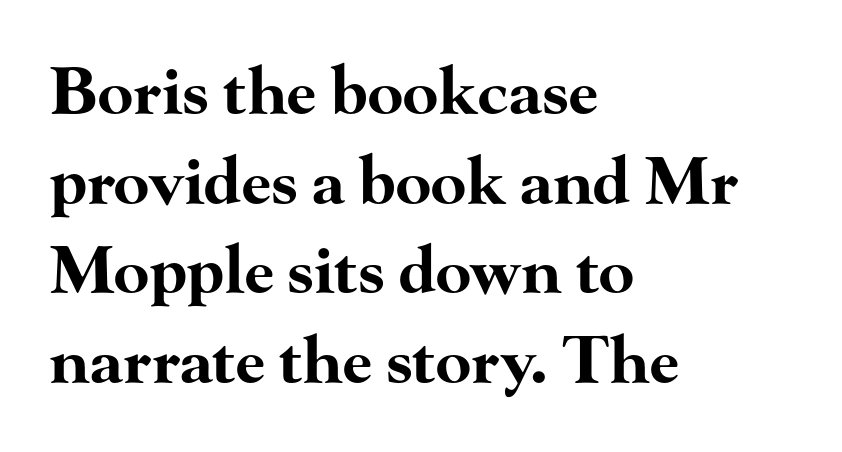
{"serif": "yes", "italic": "no", "bold": "yes", "weight": "bold", "width": "wide", "stroke_contrast": "high", "x_height": "small", "monospaced": "no", "underline": "no", "align": "left", "line_spacing": "normal", "line_spacing_ratio": 1.38, "letter_spacing": "normal", "letter_spacing_em": 0.0, "glyph_px": 65}
